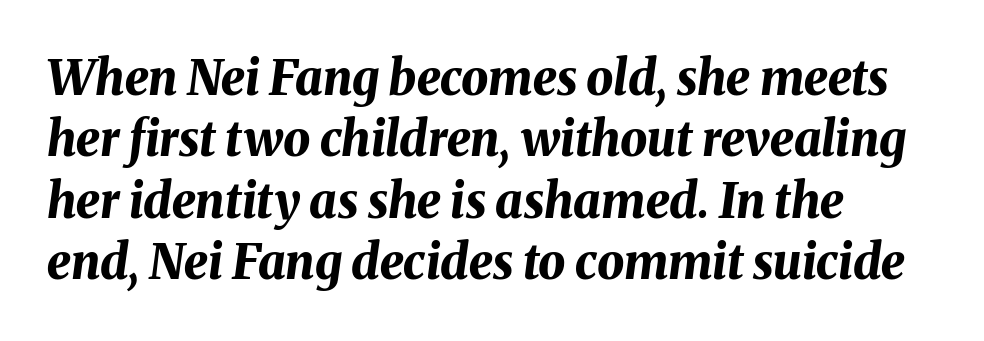
These lines are rendered in a variable-pitch font. This sample is left-justified, so line endings fall wherever the words run out. An italicized treatment has been applied to the whole sample. Lines of text with bare space underneath. If you measured baseline to baseline, you'd find a middling distance. How heavy is the stroke? Heavy — this is a bold.
